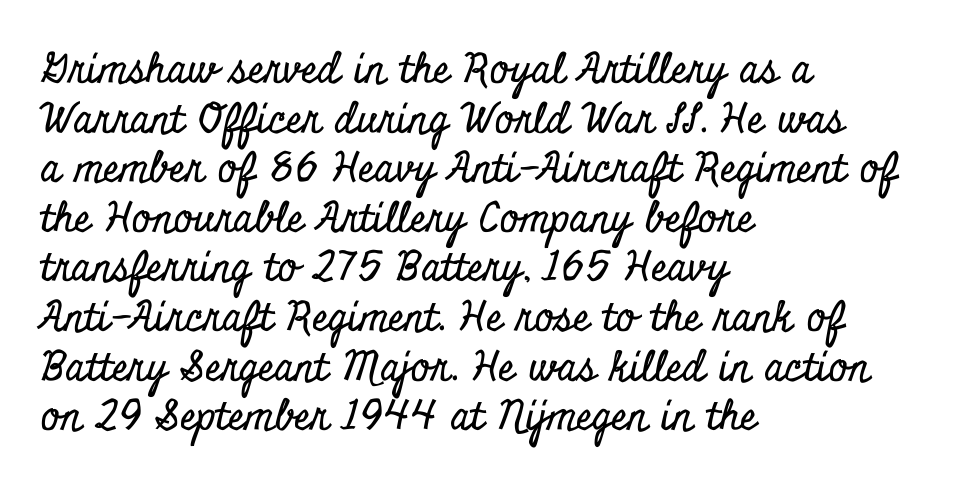
The face used here is proportionally spaced, like ordinary book or web type. Compared with a centered layout, this one pins lines to the left instead. Tracking value appears to be zero — textbook default spacing. The gap between lines stays unmarked.
